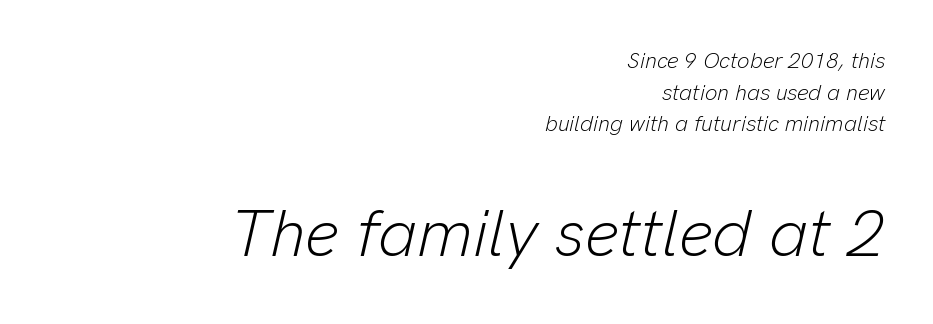
The image shows 66 px light type, italic (leaning right); set right-aligned, normal line spacing (1.44x), normal letter spacing, not underlined; the second (bottom) block is 3.0x larger; low stroke contrast and a medium x-height.
